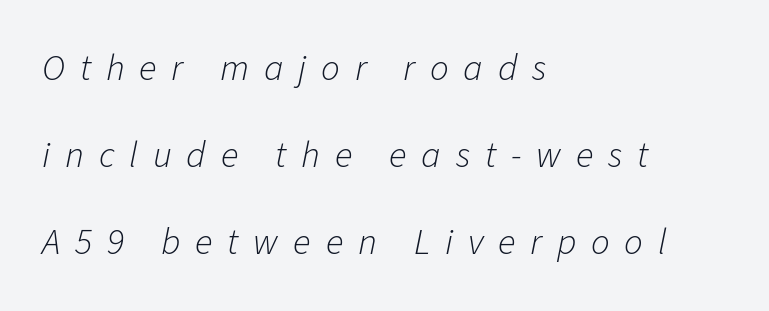
Q: Is the text bold? A: No.
Q: Is the text italic (slanted)? A: Yes, it leans right by about 11 degrees.
Q: Is the text underlined? A: No.
Q: How is the paragraph aligned? A: Left-aligned.
Q: Is the spacing between letters normal or unusually wide? A: Unusually wide.
Q: Is the spacing between lines tight, normal or loose? A: Loose.
Q: Width (condensed, normal, or wide)? A: Normal.
Q: Stroke contrast? A: Low.
Q: x-height? A: Medium.
Q: Monospaced? A: No.
